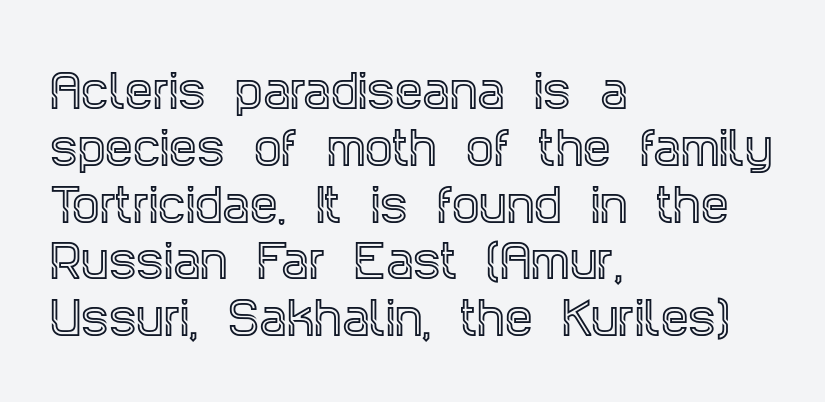
{"serif": "yes", "italic": "no", "width": "condensed", "x_height": "large", "monospaced": "no", "underline": "no", "align": "left", "line_spacing": "normal", "line_spacing_ratio": 1.29, "letter_spacing": "normal", "letter_spacing_em": 0.0, "glyph_px": 44}
